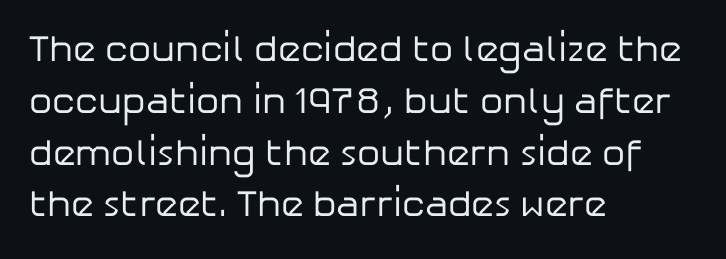
Q: Is the text bold? A: No.
Q: Is the text italic (slanted)? A: No, it is upright.
Q: Is the typeface a serif or a sans-serif typeface? A: Sans-serif.
Q: Is the text underlined? A: No.
Q: How is the paragraph aligned? A: Left-aligned.
Q: Is the spacing between letters normal or unusually wide? A: Normal.
Q: Is the spacing between lines tight, normal or loose? A: Normal.
Q: Width (condensed, normal, or wide)? A: Normal.
Q: Stroke contrast? A: Low.
Q: x-height? A: Medium.
Q: Monospaced? A: No.
